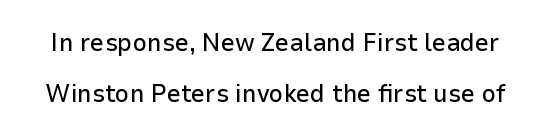
The glyphs are unaccompanied by any horizontal stroke below them. Compared with typical paragraphs, the rows here are farther apart. If you drew a line through each stem, it would be perfectly vertical. Default kerning and tracking; the words read as compact shapes.
